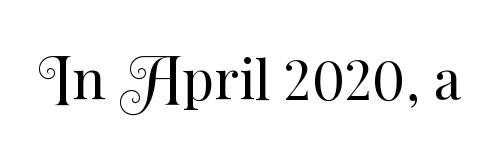
Q: Is the text bold? A: No.
Q: Is the text italic (slanted)? A: No, it is upright.
Q: Is the text underlined? A: No.
Q: Is the spacing between letters normal or unusually wide? A: Normal.
Q: Width (condensed, normal, or wide)? A: Normal.
Q: Stroke contrast? A: Medium.
Q: x-height? A: Small.
Q: Monospaced? A: No.
